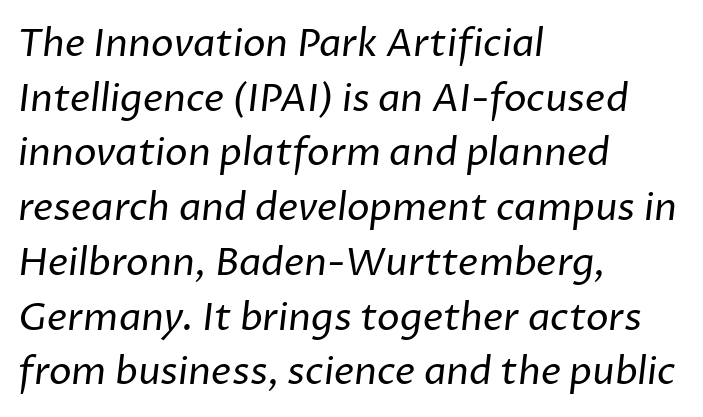
The image shows 38 px regular-weight sans-serif type; set left-aligned, normal line spacing (1.44x), normal letter spacing, not underlined; low stroke contrast and a medium x-height.
